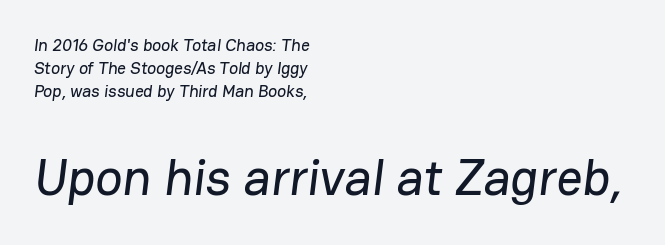
Do the characters align in a grid? No, the font is proportional. In terms of letterspacing, this is plain default setting. Is this a sans? Yes — the strokes have no serifs. Decoration check: the copy has no underline.
